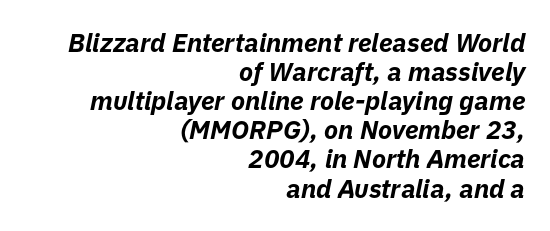
One glance says dense: line gaps are narrower than usual. These lines stack with their right ends in a neat column. The passage shown has conventional tracking throughout. Does the weight exceed regular? Yes, all the way to bold. The foot of each line stays bare and open.
